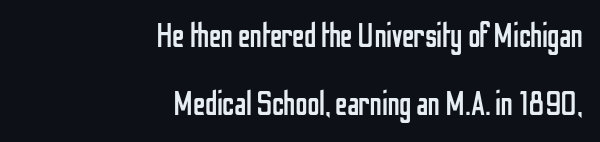
The image shows 34 px regular-weight, condensed sans-serif type, upright; set right-aligned, loose line spacing (2.01x), normal letter spacing, not underlined; low stroke contrast and a medium x-height.
